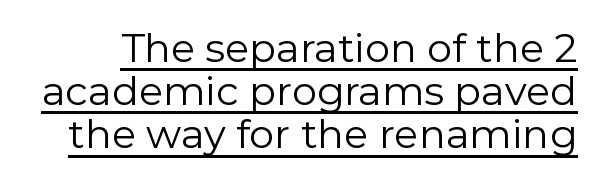
The image shows 40 px regular-weight sans-serif type, upright; set tight line spacing (1.08x), normal letter spacing, underlined; low stroke contrast and a medium x-height.
